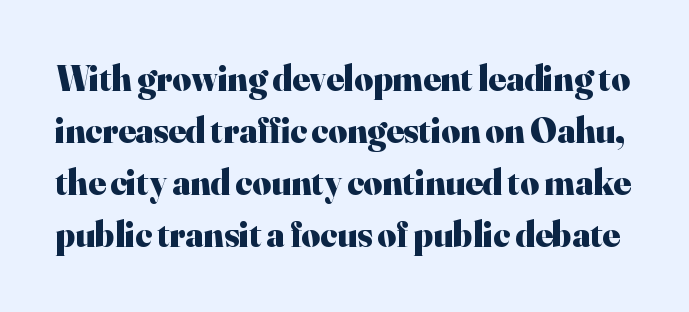
Q: Is the text bold? A: Yes.
Q: Is the text italic (slanted)? A: No, it is upright.
Q: Is the typeface a serif or a sans-serif typeface? A: Serif.
Q: Is the text underlined? A: No.
Q: Is the spacing between letters normal or unusually wide? A: Normal.
Q: Is the spacing between lines tight, normal or loose? A: Normal.
Q: Width (condensed, normal, or wide)? A: Normal.
Q: Stroke contrast? A: High.
Q: x-height? A: Small.
Q: Monospaced? A: No.
